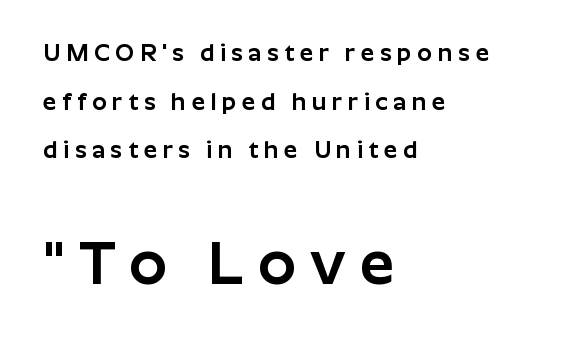
The image shows 61 px sans-serif type, upright; set left-aligned, loose line spacing (2.03x), unusually wide letter spacing (+0.23 em), not underlined; the second (bottom) block is 2.54x larger; low stroke contrast and a medium x-height.
